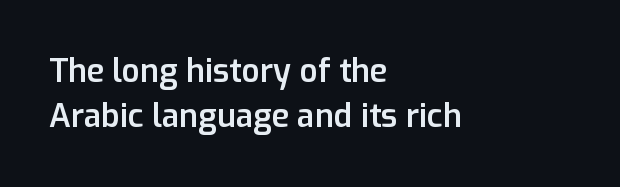
Q: Is the text bold? A: Semi-bold.
Q: Is the text italic (slanted)? A: No, it is upright.
Q: Is the typeface a serif or a sans-serif typeface? A: Sans-serif.
Q: Is the text underlined? A: No.
Q: How is the paragraph aligned? A: Left-aligned.
Q: Is the spacing between letters normal or unusually wide? A: Normal.
Q: Is the spacing between lines tight, normal or loose? A: Normal.
Q: Width (condensed, normal, or wide)? A: Normal.
Q: Stroke contrast? A: Low.
Q: x-height? A: Medium.
Q: Monospaced? A: No.
